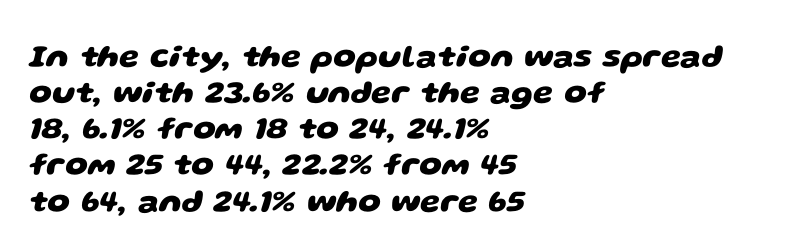
The image shows 32 px heavy, wide sans-serif type; set left-aligned, tight line spacing (1.13x), normal letter spacing, not underlined; low stroke contrast and a large x-height.
